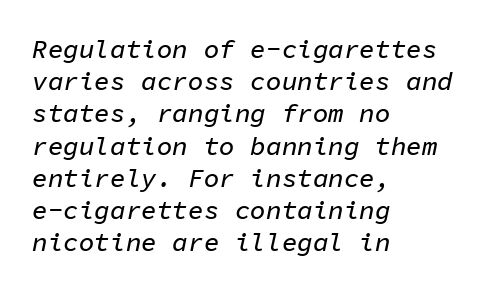
{"italic": "yes", "lean": "right", "slant_degrees": 11, "underline": "no", "align": "left", "line_spacing_ratio": 1.24, "letter_spacing": "normal", "letter_spacing_em": 0.0, "glyph_px": 26}
